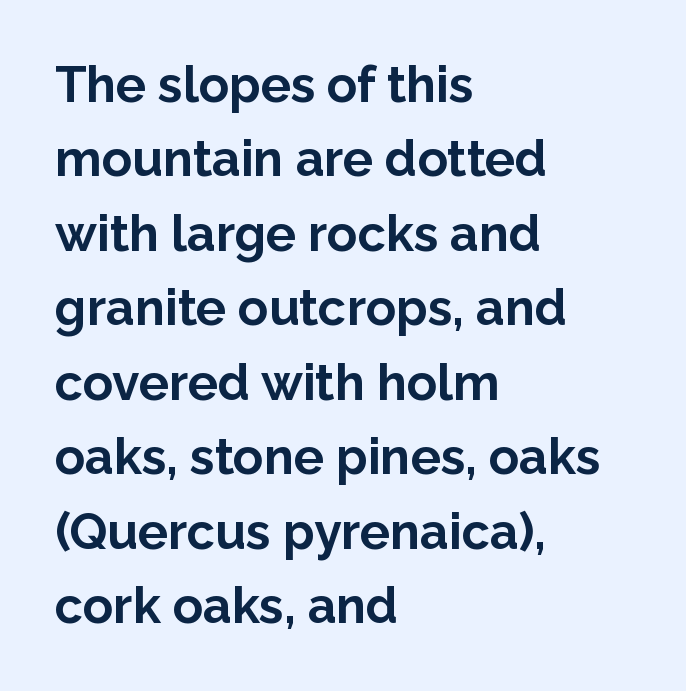
The image shows 50 px bold sans-serif type, upright; set left-aligned, normal line spacing (1.49x), normal letter spacing, not underlined; low stroke contrast and a medium x-height.
